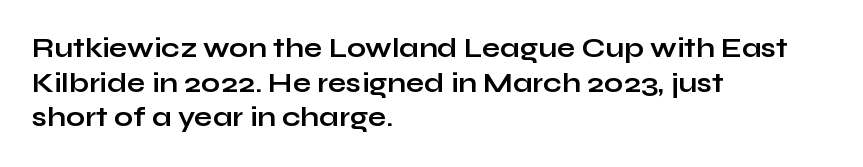
{"italic": "no", "bold": "yes", "underline": "no", "align": "left", "line_spacing": "normal", "line_spacing_ratio": 1.28, "letter_spacing": "normal", "letter_spacing_em": 0.0, "glyph_px": 27}
